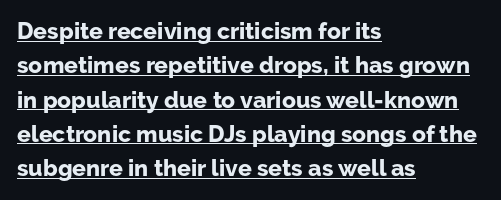
{"italic": "no", "bold": "yes", "underline": "yes", "align": "left", "line_spacing": "normal", "line_spacing_ratio": 1.49, "letter_spacing": "normal", "letter_spacing_em": 0.0, "glyph_px": 23}
